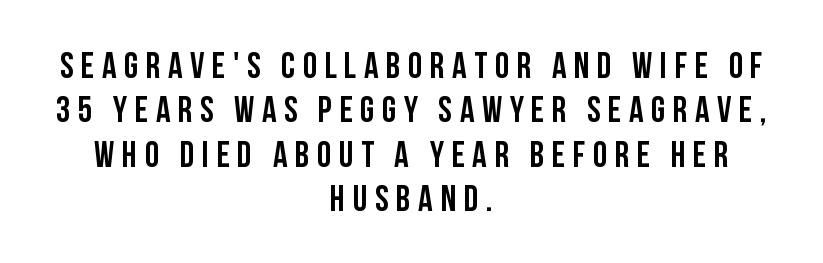
Q: Is the text bold? A: Yes.
Q: Is the text italic (slanted)? A: No, it is upright.
Q: Is the typeface a serif or a sans-serif typeface? A: Sans-serif.
Q: Is the text underlined? A: No.
Q: How is the paragraph aligned? A: Centered.
Q: Is the spacing between letters normal or unusually wide? A: Unusually wide.
Q: Width (condensed, normal, or wide)? A: Condensed.
Q: Stroke contrast? A: Low.
Q: x-height? A: Large.
Q: Monospaced? A: No.
